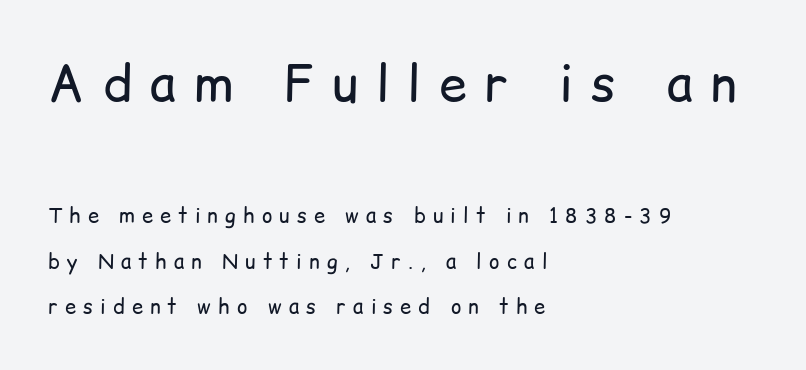
{"serif": "no", "italic": "no", "bold": "no", "weight": "regular", "width": "normal", "stroke_contrast": "low", "x_height": "medium", "monospaced": "no", "underline": "no", "align": "left", "line_spacing": "loose", "line_spacing_ratio": 2.27, "letter_spacing": "wide", "letter_spacing_em": 0.36, "larger_block": "first", "size_ratio": 2.5, "glyph_px": 50}
